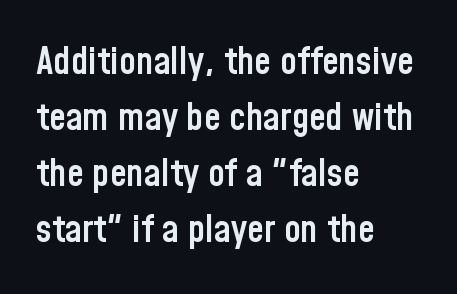
Q: Is the text bold? A: Semi-bold.
Q: Is the text italic (slanted)? A: No, it is upright.
Q: Is the typeface a serif or a sans-serif typeface? A: Sans-serif.
Q: Is the text underlined? A: No.
Q: How is the paragraph aligned? A: Left-aligned.
Q: Is the spacing between letters normal or unusually wide? A: Normal.
Q: Is the spacing between lines tight, normal or loose? A: Normal.
Q: Width (condensed, normal, or wide)? A: Condensed.
Q: Stroke contrast? A: Low.
Q: x-height? A: Medium.
Q: Monospaced? A: No.
